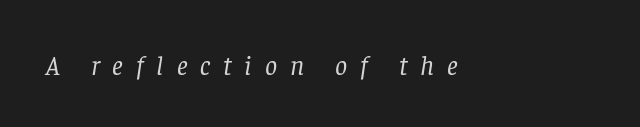
The image shows 27 px text type, italic (leaning right); set unusually wide letter spacing (+0.48 em), not underlined.
